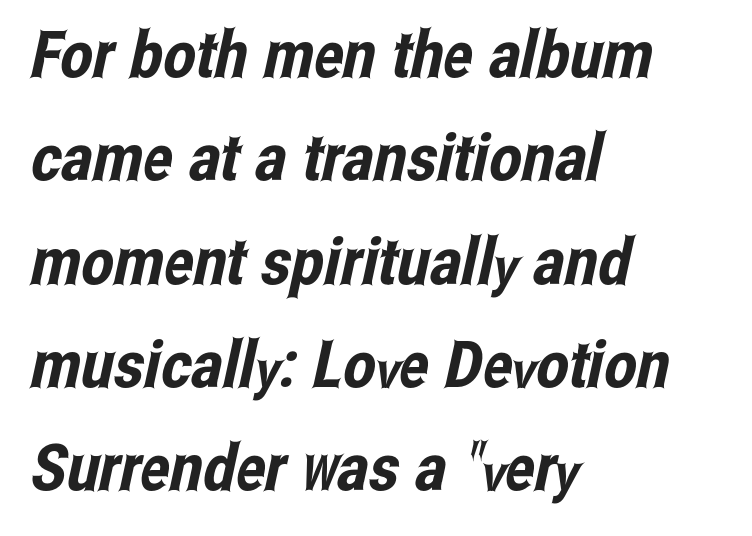
Unlike a traditional serif, this face leaves its strokes unadorned. Compared with typical body copy, the letter spacing here is the same. Leading: standard. Anything drawn beneath the words? Only blank space. The rendering uses natural spacing where letterforms have individual widths. The rag falls on the right side of this text block.
